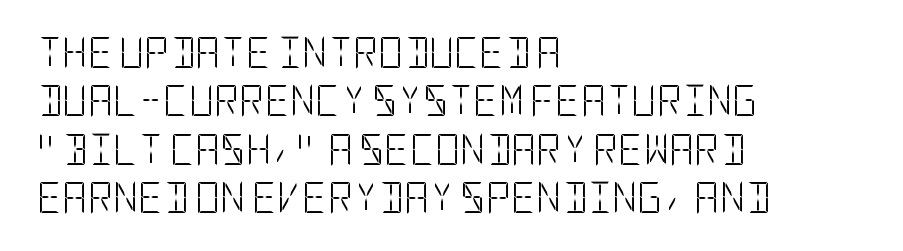
No extra tracking has been applied to these lines. Nobody drew a line under any word here. Reading down the block, your eye returns to a fixed left position each line. Unlike italic type, these characters show no tilt at all. The rows are spaced the way most documents space them. Check where the strokes stop: nothing finishes them off — pure sans.
